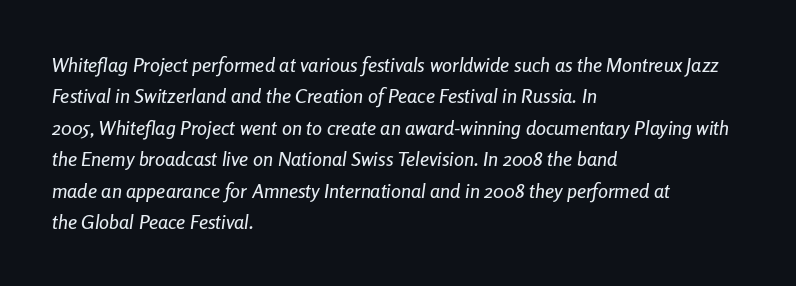
{"italic": "yes", "lean": "right", "slant_degrees": 8, "underline": "no", "align": "left", "line_spacing": "normal", "line_spacing_ratio": 1.57, "letter_spacing": "normal", "letter_spacing_em": 0.0, "glyph_px": 20}
